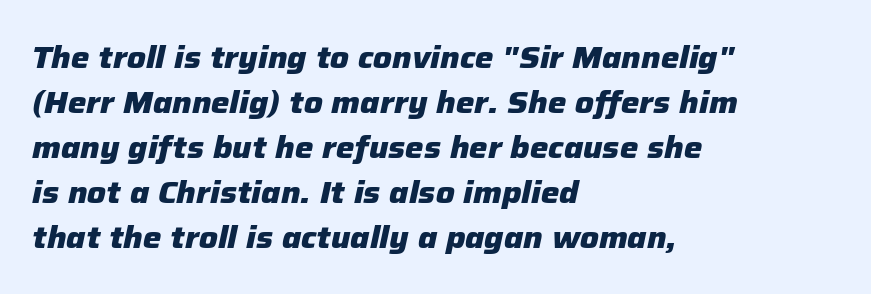
The image shows 31 px heavy type, italic (leaning right); set left-aligned, normal line spacing (1.45x), normal letter spacing, not underlined; low stroke contrast and a medium x-height.
